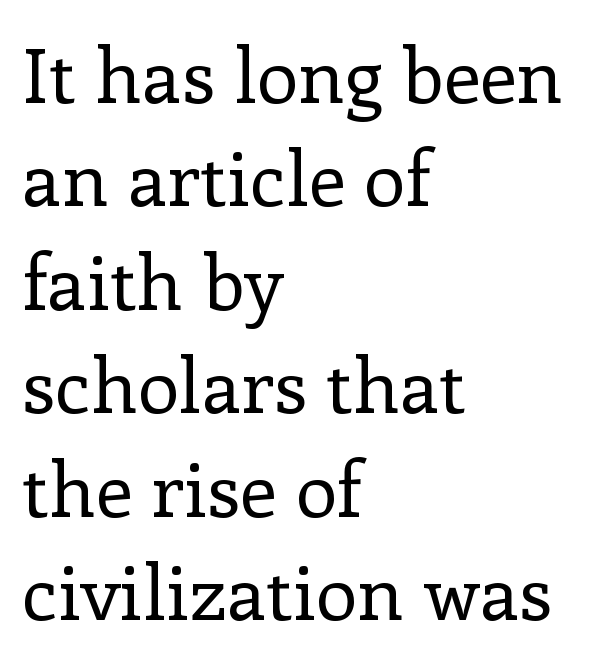
The line texture is even and compact thanks to regular tracking. The letters carry serifs — small finishing strokes at the ends of their stems. The leading is moderate, giving the passage an even texture. Left-aligned paragraph, ragged on the right.
